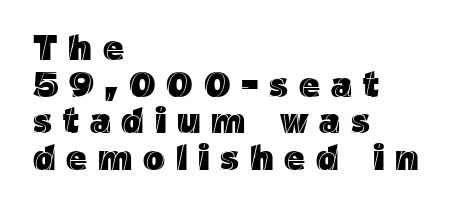
How would I describe the line gaps? Narrow and economical. Substantial extra tracking has been applied to these lines. If you drew a line through each stem, it would be perfectly vertical. Leftover space on each line is placed entirely after the last word. Glance below the letters and you will spot only blank space. Think of a printed novel: that variable character pitch is what you see here.
